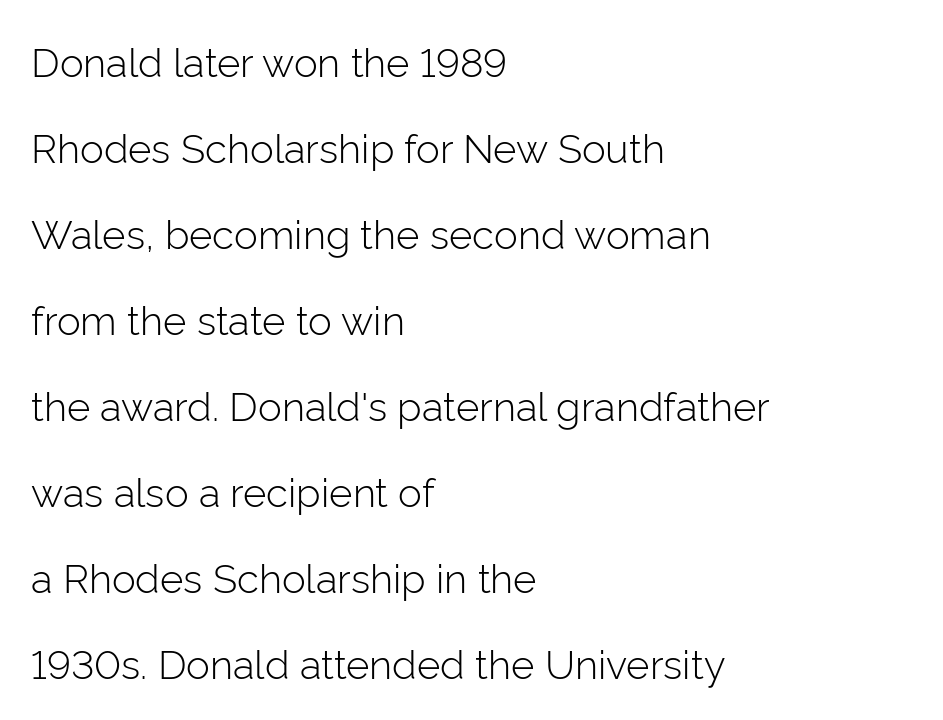
The image shows 40 px light sans-serif type, upright; set left-aligned, loose line spacing (2.15x), normal letter spacing, not underlined; low stroke contrast and a medium x-height.
